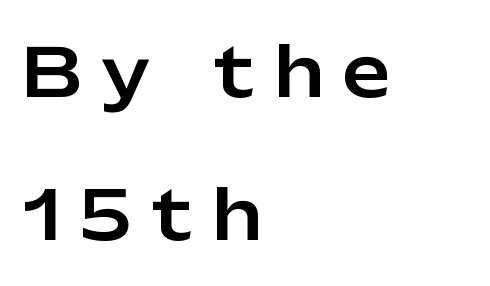
Caption: multi-line text, flush left, ragged right. The type is letterspaced generously, with wide tracking. The passage shown is typed in a proportional face where columns would drift. Successive baselines arrive slowly, with a big drop between each. Posture: upright roman.
